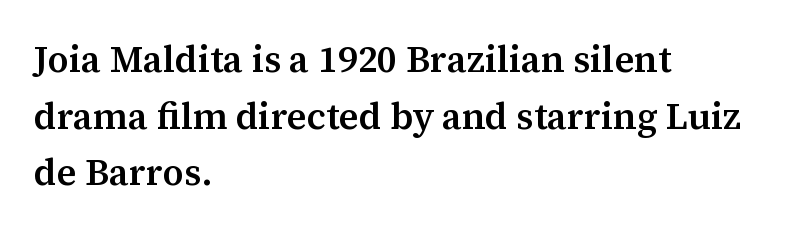
The image shows 37 px semibold serif type, upright; set left-aligned, normal line spacing (1.53x), normal letter spacing, not underlined; medium stroke contrast and a medium x-height.
